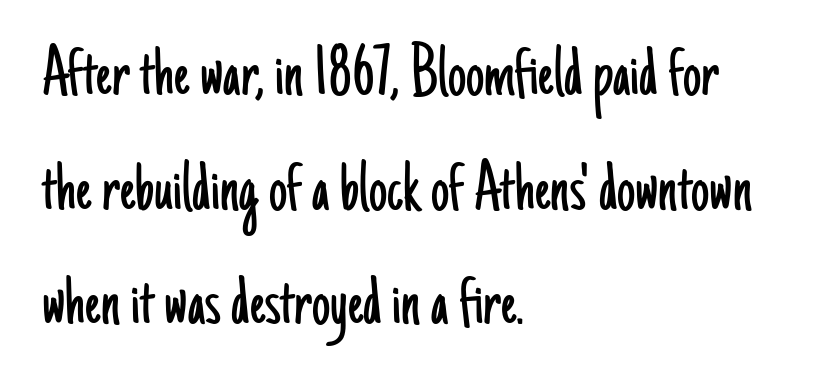
{"serif": "no", "italic": "no", "bold": "no", "weight": "light", "width": "condensed", "stroke_contrast": "low", "x_height": "small", "monospaced": "no", "underline": "no", "align": "left", "line_spacing": "normal", "line_spacing_ratio": 1.57, "letter_spacing": "normal", "letter_spacing_em": 0.0, "glyph_px": 73}
